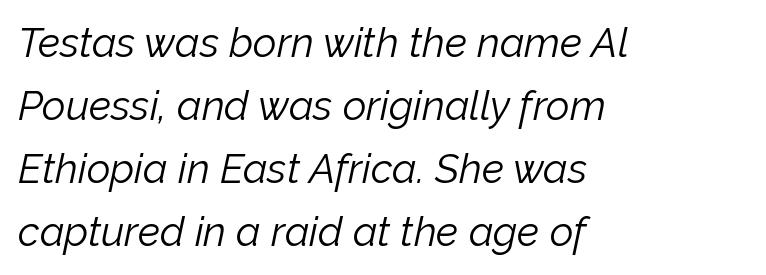
The face used here has a pronounced slope to its letters. In terms of letterspacing, this is plain default setting. Heaviness? Minimal to ordinary, like unemphasized prose. Check under the words: just untouched page. Line spacing here is normal.
